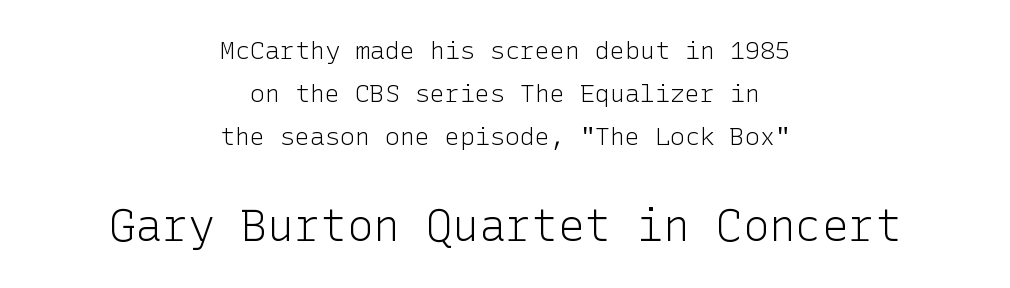
Casual observation: everything's sitting right in the middle. The letters sit at their default tracking, neither squeezed nor spread. Each letter's strokes conclude bluntly, with no projecting serifs. The specimen reads as upright at a glance. The letters look calm and open, with moderate or lighter stems.
